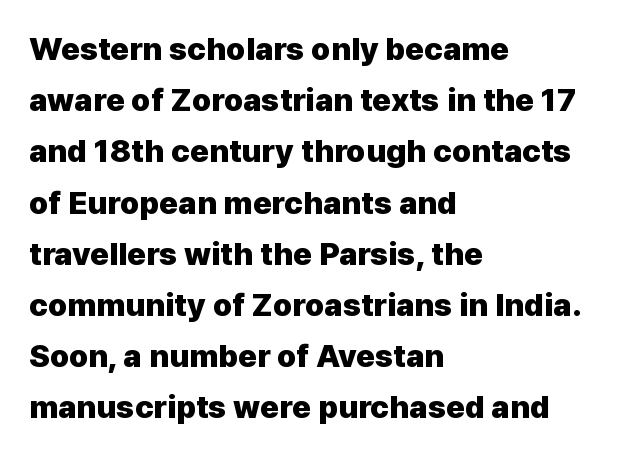
{"serif": "no", "italic": "no", "bold": "yes", "weight": "heavy", "width": "normal", "stroke_contrast": "low", "x_height": "medium", "monospaced": "no", "underline": "no", "align": "left", "line_spacing": "normal", "line_spacing_ratio": 1.6, "letter_spacing": "normal", "letter_spacing_em": 0.0, "glyph_px": 32}
